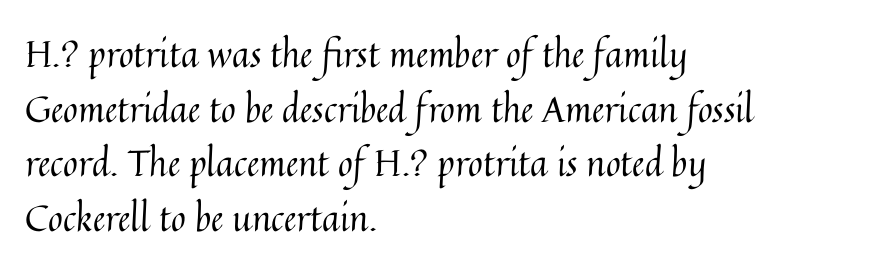
{"bold": "no", "weight": "regular", "width": "normal", "stroke_contrast": "medium", "x_height": "medium", "monospaced": "no", "underline": "no", "align": "left", "line_spacing": "normal", "line_spacing_ratio": 1.52, "letter_spacing": "normal", "letter_spacing_em": 0.0, "glyph_px": 36}
